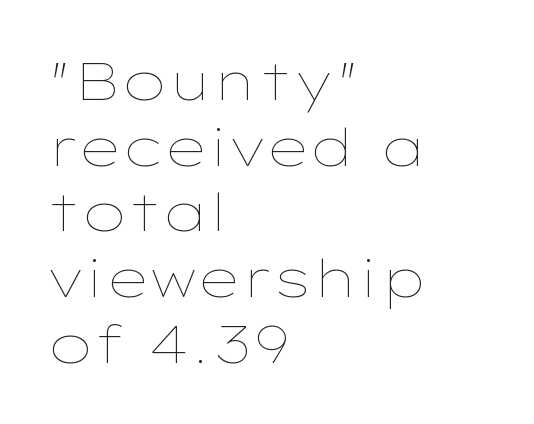
The image shows 53 px thin, wide type, upright; set left-aligned, line spacing 1.24x, normal letter spacing, not underlined; low stroke contrast and a medium x-height.
